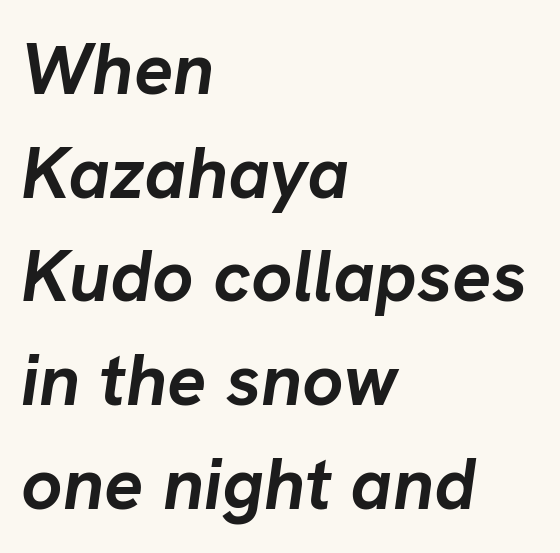
The image shows 73 px semibold type, italic (leaning right); set left-aligned, normal line spacing (1.42x), normal letter spacing, not underlined; low stroke contrast and a medium x-height.
